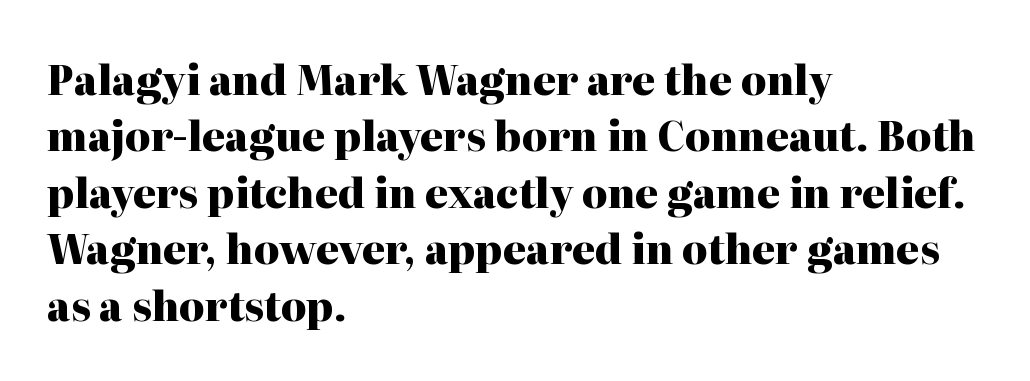
Q: Is the text bold? A: Yes.
Q: Is the text italic (slanted)? A: No, it is upright.
Q: Is the typeface a serif or a sans-serif typeface? A: Serif.
Q: Is the text underlined? A: No.
Q: How is the paragraph aligned? A: Left-aligned.
Q: Is the spacing between letters normal or unusually wide? A: Normal.
Q: Is the spacing between lines tight, normal or loose? A: Normal.
Q: Width (condensed, normal, or wide)? A: Normal.
Q: Stroke contrast? A: High.
Q: x-height? A: Medium.
Q: Monospaced? A: No.
